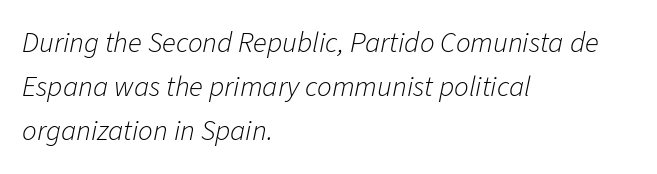
Q: Is the text bold? A: No.
Q: Is the text italic (slanted)? A: Yes, it leans right by about 11 degrees.
Q: Is the text underlined? A: No.
Q: How is the paragraph aligned? A: Left-aligned.
Q: Is the spacing between letters normal or unusually wide? A: Normal.
Q: Is the spacing between lines tight, normal or loose? A: Normal.
Q: Width (condensed, normal, or wide)? A: Normal.
Q: Stroke contrast? A: Low.
Q: x-height? A: Medium.
Q: Monospaced? A: No.
